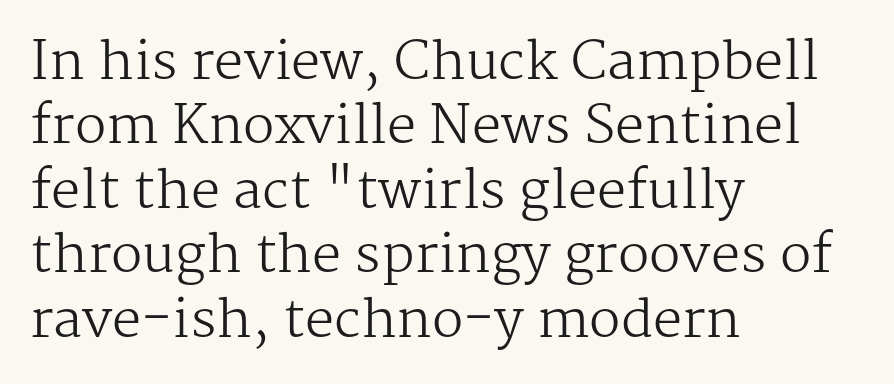
{"serif": "yes", "italic": "no", "bold": "no", "weight": "regular", "width": "normal", "stroke_contrast": "medium", "x_height": "medium", "monospaced": "no", "underline": "no", "align": "left", "line_spacing_ratio": 1.24, "letter_spacing": "normal", "letter_spacing_em": 0.0, "glyph_px": 52}
